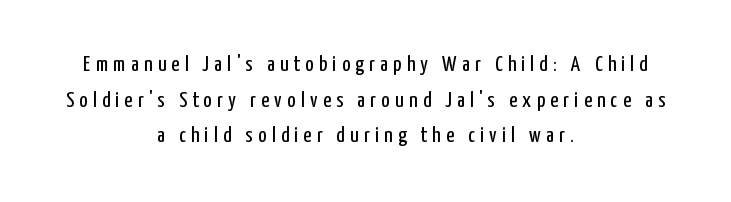
The image shows 22 px text type, upright; set centered, normal line spacing (1.62x), unusually wide letter spacing (+0.24 em), not underlined.
